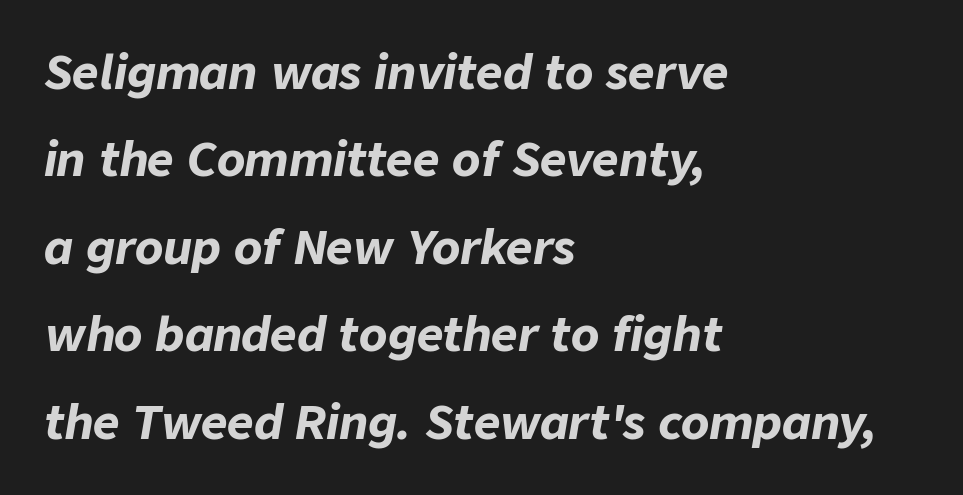
The image shows 46 px bold type, italic (leaning right); set left-aligned, loose line spacing (1.9x), normal letter spacing, not underlined; low stroke contrast and a medium x-height.
